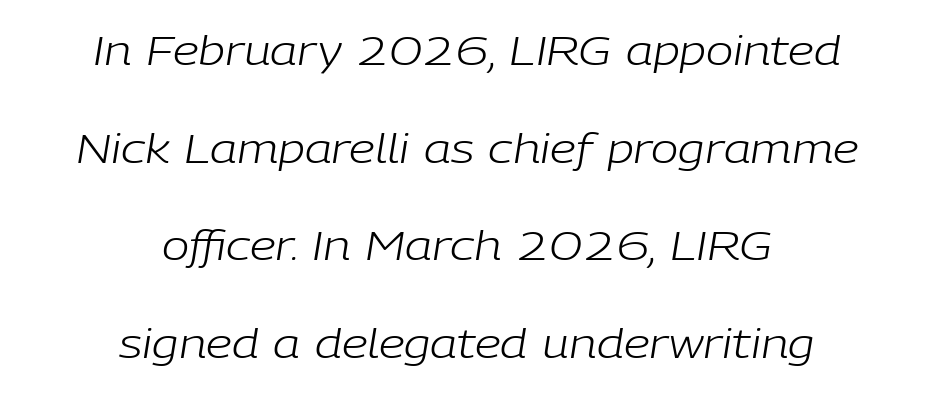
Q: Is the text bold? A: No.
Q: Is the text italic (slanted)? A: Yes, it leans right by about 9 degrees.
Q: Is the text underlined? A: No.
Q: How is the paragraph aligned? A: Centered.
Q: Is the spacing between letters normal or unusually wide? A: Normal.
Q: Is the spacing between lines tight, normal or loose? A: Loose.
Q: Width (condensed, normal, or wide)? A: Normal.
Q: Stroke contrast? A: Low.
Q: x-height? A: Medium.
Q: Monospaced? A: No.
